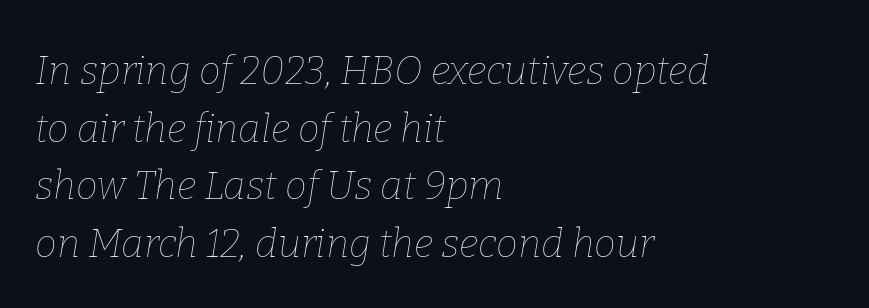
Q: Is the text bold? A: No.
Q: Is the text italic (slanted)? A: Yes, it leans right by about 9 degrees.
Q: Is the text underlined? A: No.
Q: How is the paragraph aligned? A: Left-aligned.
Q: Is the spacing between letters normal or unusually wide? A: Normal.
Q: Is the spacing between lines tight, normal or loose? A: Normal.
Q: Width (condensed, normal, or wide)? A: Normal.
Q: Stroke contrast? A: Low.
Q: x-height? A: Medium.
Q: Monospaced? A: No.
